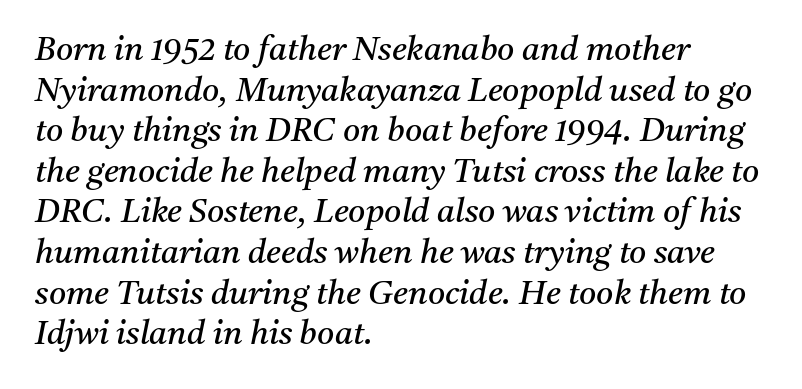
Q: Is the text bold? A: No.
Q: Is the text italic (slanted)? A: Yes, it leans right by about 11 degrees.
Q: Is the typeface a serif or a sans-serif typeface? A: Serif.
Q: Is the text underlined? A: No.
Q: How is the paragraph aligned? A: Left-aligned.
Q: Is the spacing between letters normal or unusually wide? A: Normal.
Q: Width (condensed, normal, or wide)? A: Normal.
Q: Stroke contrast? A: Medium.
Q: x-height? A: Medium.
Q: Monospaced? A: No.
